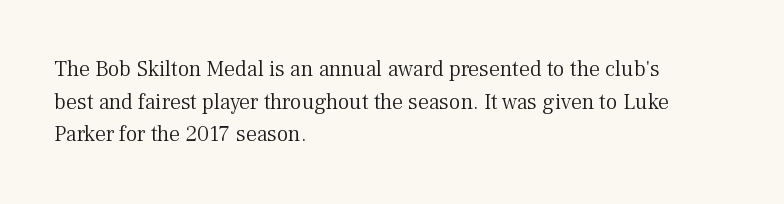
Rows of type keep a routine distance in the vertical direction. The space beneath each line is pristine and unruled. Which margin do the lines hug? The left one — the right edge is uneven. The letterforms sit shoulder to shoulder at normal distance.
